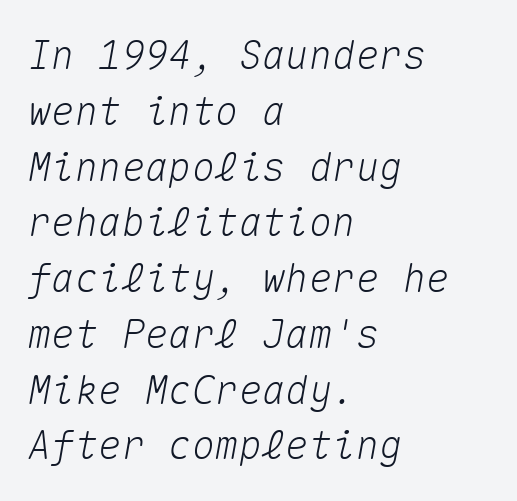
These lines were composed using italics. The gap between lines stays unmarked. The paragraph has a hard left edge and a soft right edge. Spacing verdict: monospaced, one width for all characters.
